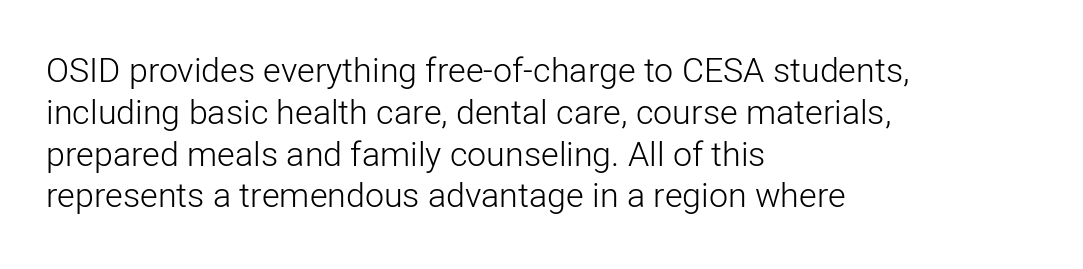
There is no visible air inserted between adjacent glyphs. Each letter's strokes conclude bluntly, with no projecting serifs. Type without underlining. The typeface has the unassuming heft of standard copy or less.
